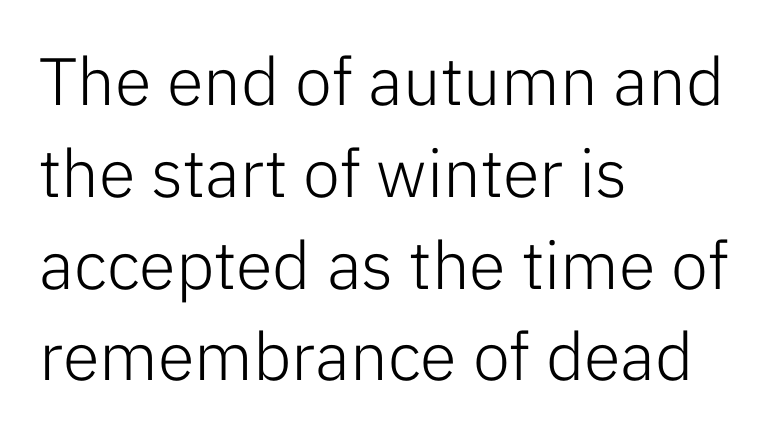
The font sits on the lighter half of the weight spectrum, regular included. Compared with a centered layout, this one pins lines to the left instead. You could call the tracking neutral — neither tight nor loose. Type without underlining.
